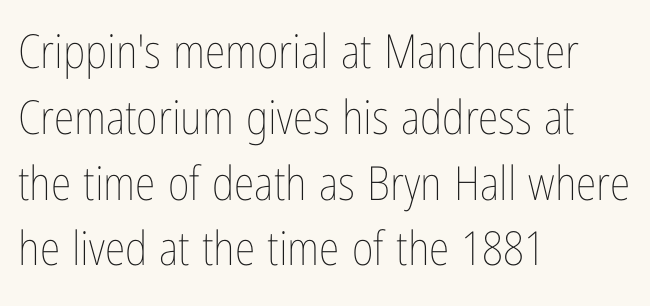
The image shows 47 px thin, condensed type, upright; set left-aligned, normal line spacing (1.4x), normal letter spacing, not underlined; low stroke contrast and a medium x-height.
